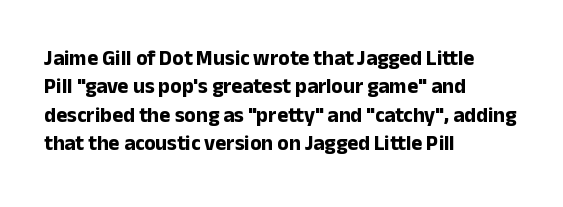
Q: Is the text bold? A: Yes.
Q: Is the text italic (slanted)? A: No, it is upright.
Q: Is the text underlined? A: No.
Q: How is the paragraph aligned? A: Left-aligned.
Q: Is the spacing between letters normal or unusually wide? A: Normal.
Q: Is the spacing between lines tight, normal or loose? A: Normal.
